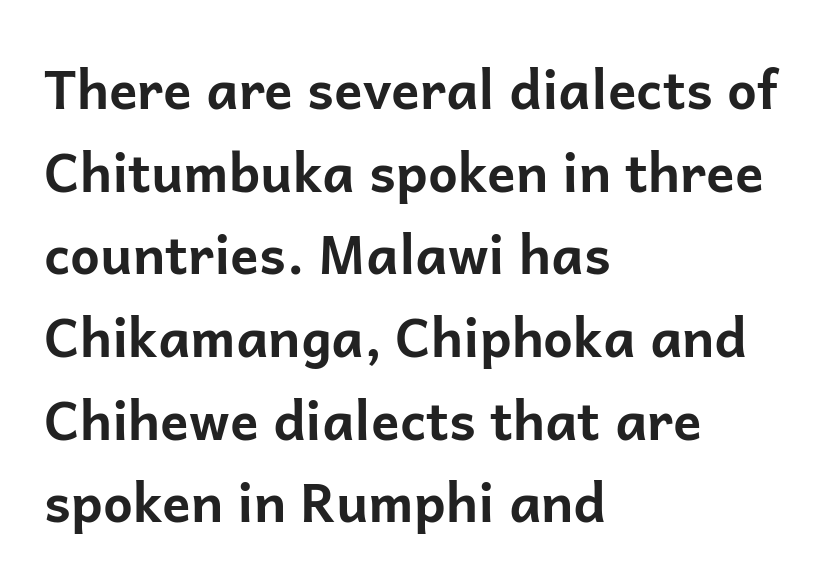
Rule under the text: the space is simply empty. Nope, no serifs anywhere on these letters. I'd describe the lettering as bold — thick and assertive. Looks like regular typesetting: each glyph gets only the width it needs. Vertical strokes here are truly vertical.
